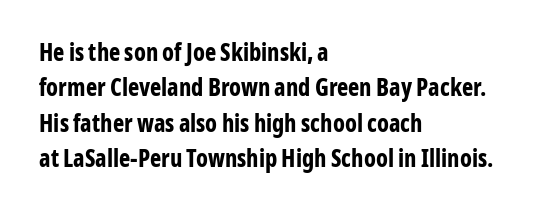
The image shows 24 px bold type, upright; set left-aligned, normal line spacing (1.47x), normal letter spacing, not underlined.
